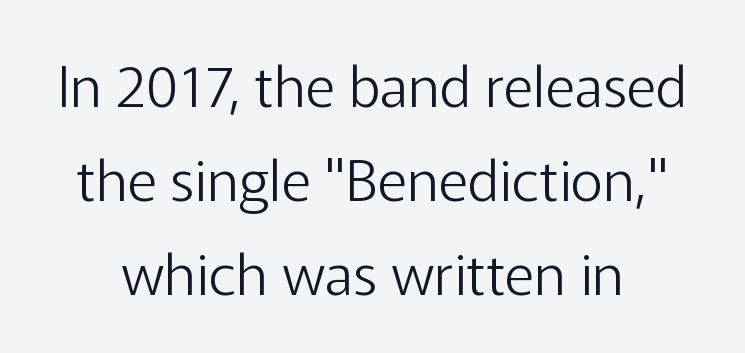
{"serif": "no", "italic": "no", "bold": "no", "weight": "light", "width": "normal", "stroke_contrast": "low", "x_height": "medium", "monospaced": "no", "underline": "no", "line_spacing": "normal", "line_spacing_ratio": 1.65, "letter_spacing": "normal", "letter_spacing_em": 0.0, "glyph_px": 57}
